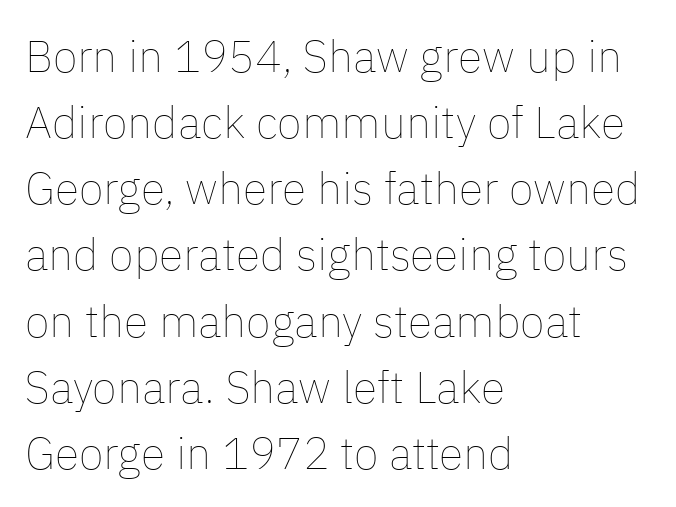
The image shows 45 px thin type, upright; set left-aligned, normal line spacing (1.47x), normal letter spacing, not underlined; low stroke contrast and a medium x-height.
